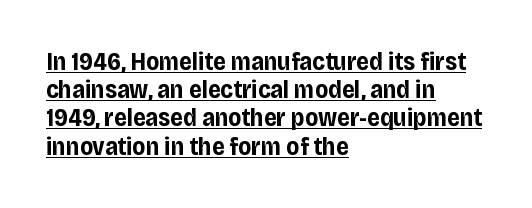
The image shows 25 px bold type, upright; set left-aligned, tight line spacing (1.13x), normal letter spacing, underlined.
